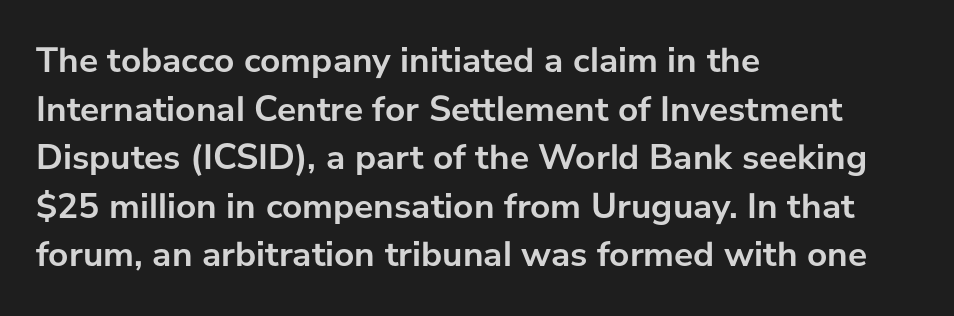
Q: Is the text bold? A: Yes.
Q: Is the text italic (slanted)? A: No, it is upright.
Q: Is the typeface a serif or a sans-serif typeface? A: Sans-serif.
Q: Is the text underlined? A: No.
Q: How is the paragraph aligned? A: Left-aligned.
Q: Is the spacing between letters normal or unusually wide? A: Normal.
Q: Is the spacing between lines tight, normal or loose? A: Normal.
Q: Width (condensed, normal, or wide)? A: Normal.
Q: Stroke contrast? A: Low.
Q: x-height? A: Medium.
Q: Monospaced? A: No.
